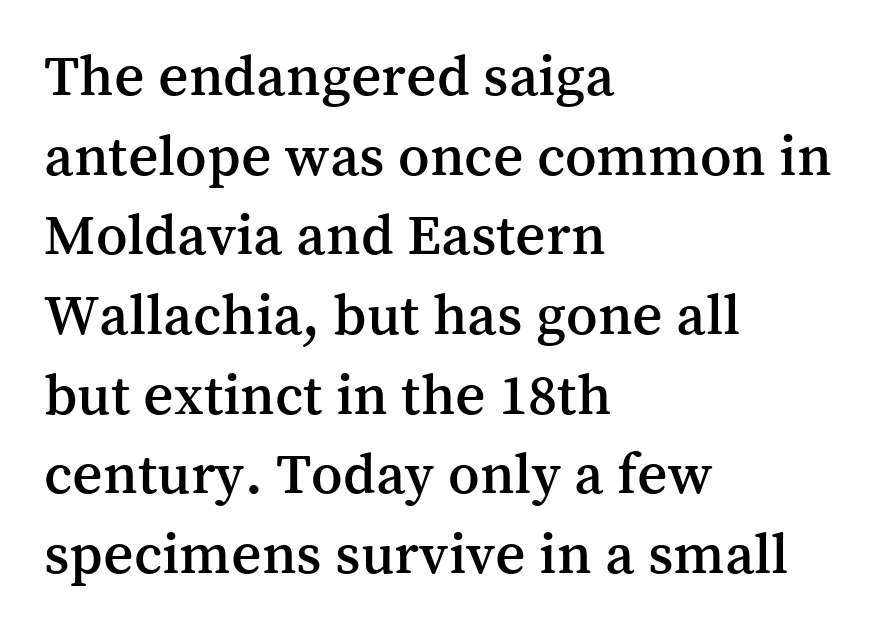
The image shows 59 px serif type, upright; set left-aligned, normal line spacing (1.35x), normal letter spacing, not underlined; medium stroke contrast and a medium x-height.
